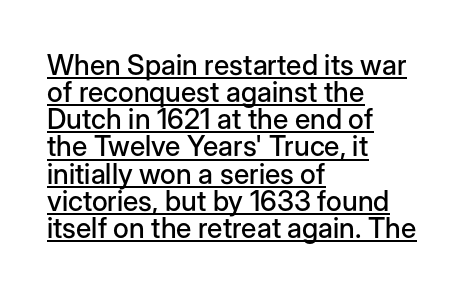
Q: Is the text italic (slanted)? A: No, it is upright.
Q: Is the typeface a serif or a sans-serif typeface? A: Sans-serif.
Q: Is the text underlined? A: Yes.
Q: How is the paragraph aligned? A: Left-aligned.
Q: Is the spacing between letters normal or unusually wide? A: Normal.
Q: Is the spacing between lines tight, normal or loose? A: Tight.
Q: Width (condensed, normal, or wide)? A: Normal.
Q: Stroke contrast? A: Low.
Q: x-height? A: Medium.
Q: Monospaced? A: No.
